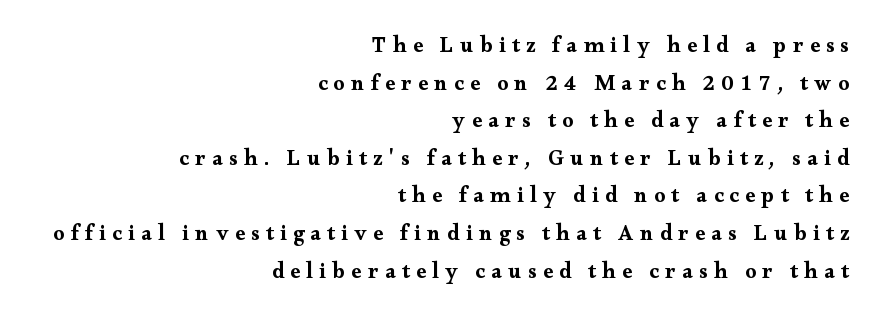
The image shows 22 px text type, upright; set right-aligned, line spacing 1.71x, unusually wide letter spacing (+0.29 em), not underlined.
